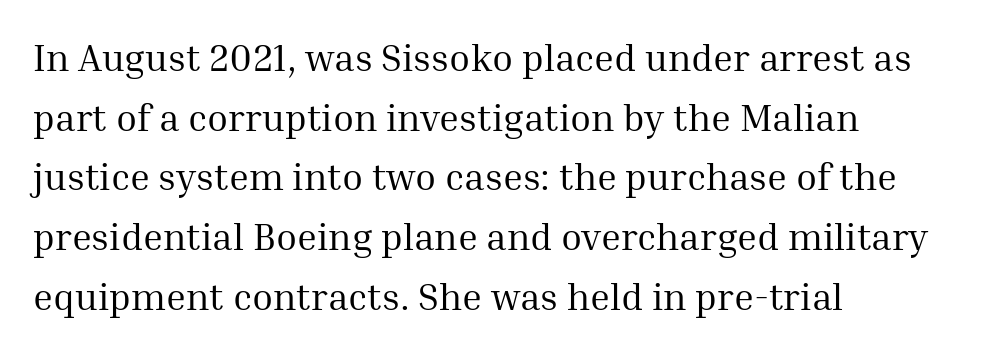
Italic: no, the glyphs are upright roman. The space beneath each line is pristine and unruled. The rendering uses natural spacing where letterforms have individual widths. The designer left line spacing at the default. Which margin do the lines hug? The left one — the right edge is uneven.
